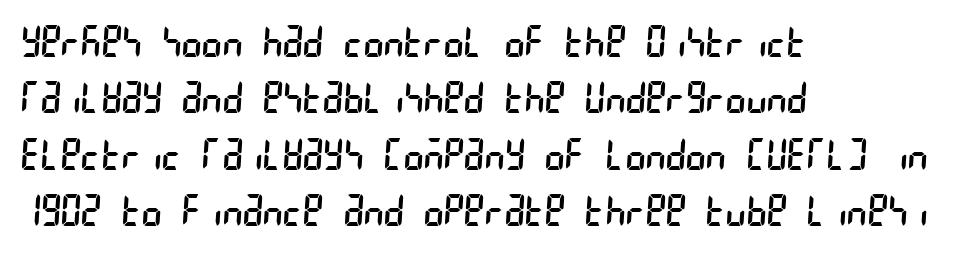
Q: Is the text bold? A: No.
Q: Is the typeface a serif or a sans-serif typeface? A: Sans-serif.
Q: Is the text underlined? A: No.
Q: How is the paragraph aligned? A: Left-aligned.
Q: Is the spacing between letters normal or unusually wide? A: Normal.
Q: Is the spacing between lines tight, normal or loose? A: Normal.
Q: Width (condensed, normal, or wide)? A: Condensed.
Q: Stroke contrast? A: Low.
Q: x-height? A: Large.
